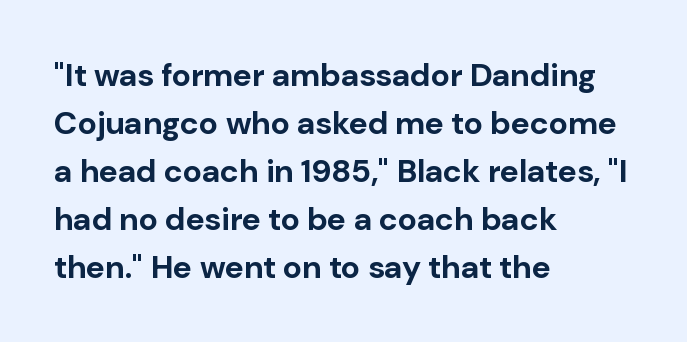
{"serif": "no", "italic": "no", "bold": "yes", "weight": "bold", "width": "normal", "stroke_contrast": "low", "x_height": "medium", "monospaced": "no", "underline": "no", "align": "left", "line_spacing": "normal", "line_spacing_ratio": 1.5, "letter_spacing": "normal", "letter_spacing_em": 0.0, "glyph_px": 32}
